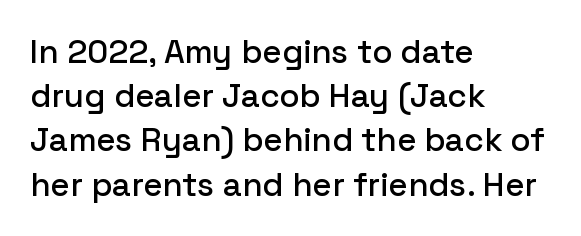
The image shows 33 px sans-serif type, upright; set left-aligned, normal line spacing (1.34x), normal letter spacing, not underlined; low stroke contrast and a medium x-height.
